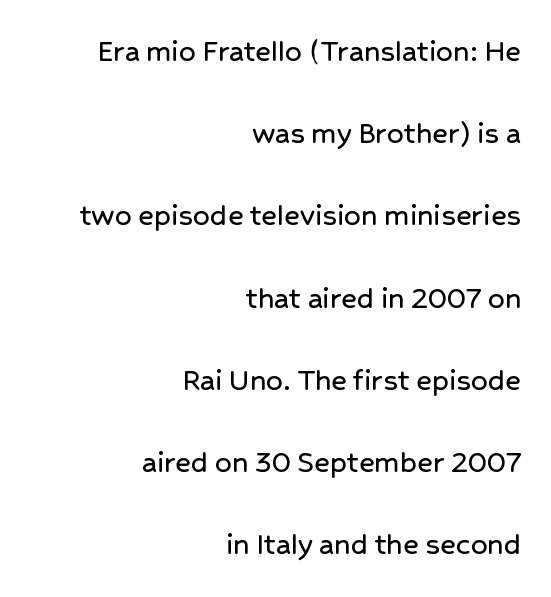
{"serif": "no", "italic": "no", "width": "normal", "stroke_contrast": "low", "x_height": "medium", "monospaced": "no", "underline": "no", "align": "right", "line_spacing": "loose", "line_spacing_ratio": 2.49, "letter_spacing": "normal", "letter_spacing_em": 0.0, "glyph_px": 33}
